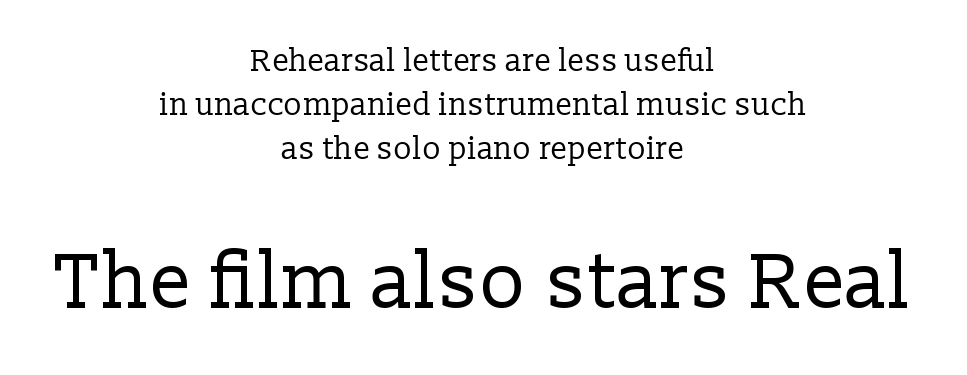
The letters sit at their default tracking, neither squeezed nor spread. Layout note: lines centered. Character widths vary here, with narrow letters taking less room than wide ones. Stroke mass is kept to a normal reading level or below. A bare baseline throughout the passage. Quick note: not italic, upright.
